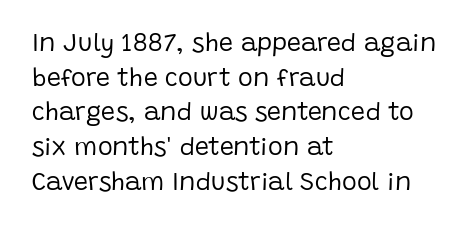
Q: Is the text bold? A: No.
Q: Is the text italic (slanted)? A: No, it is upright.
Q: Is the text underlined? A: No.
Q: How is the paragraph aligned? A: Left-aligned.
Q: Is the spacing between letters normal or unusually wide? A: Normal.
Q: Is the spacing between lines tight, normal or loose? A: Normal.
